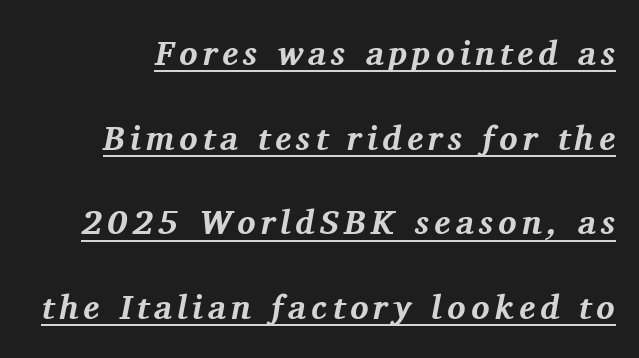
{"serif": "yes", "italic": "yes", "lean": "right", "slant_degrees": 11, "bold": "yes", "weight": "bold", "width": "normal", "stroke_contrast": "medium", "x_height": "medium", "monospaced": "no", "underline": "yes", "line_spacing": "loose", "line_spacing_ratio": 2.49, "glyph_px": 34}
